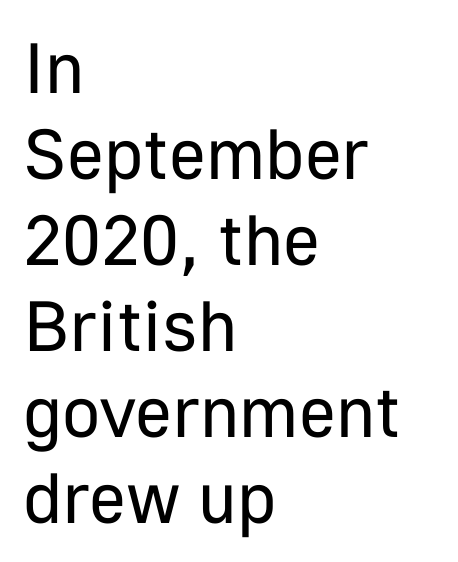
Character widths vary here, with narrow letters taking less room than wide ones. The text block is weighted toward the left margin, trailing off unevenly rightward. Notice how the stems are strictly vertical — no italics here. Each word holds together tightly as a unit, with standard inter-letter gaps. Quick note: underline off.
